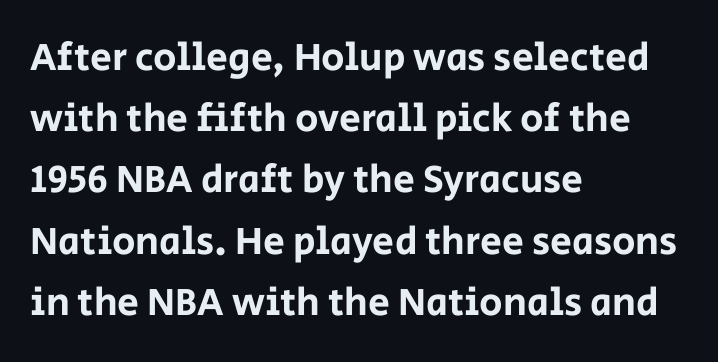
This is the regular roman posture of the typeface. Do the characters align in a grid? No, the font is proportional. These lines are composed in type without serifs. Letters rest on an invisible, unmarked baseline. Teacher's note: observe the even left margin — that is flush-left alignment.
